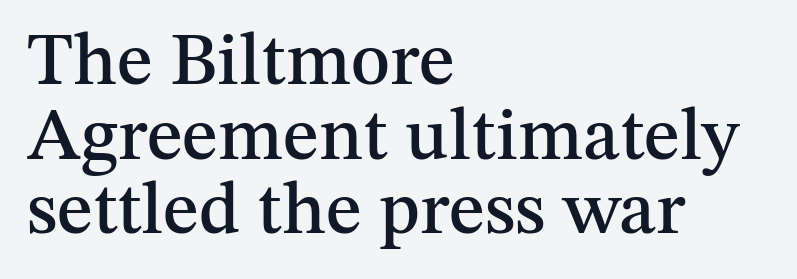
Q: Is the text italic (slanted)? A: No, it is upright.
Q: Is the typeface a serif or a sans-serif typeface? A: Serif.
Q: Is the text underlined? A: No.
Q: How is the paragraph aligned? A: Left-aligned.
Q: Is the spacing between letters normal or unusually wide? A: Normal.
Q: Is the spacing between lines tight, normal or loose? A: Tight.
Q: Width (condensed, normal, or wide)? A: Normal.
Q: Stroke contrast? A: Medium.
Q: x-height? A: Medium.
Q: Monospaced? A: No.
